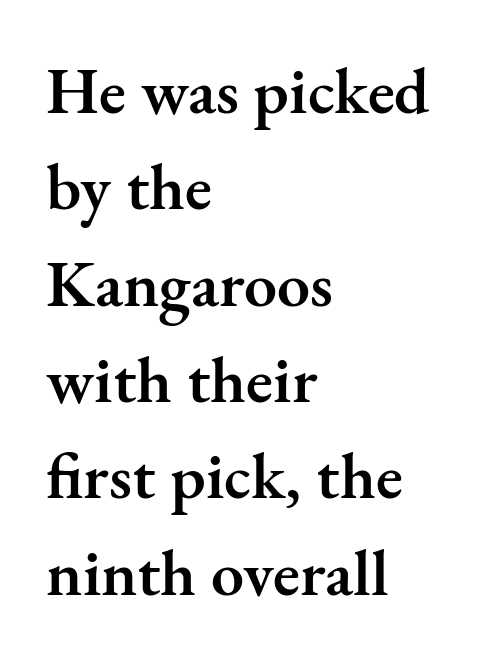
Q: Is the text bold? A: Semi-bold.
Q: Is the text italic (slanted)? A: No, it is upright.
Q: Is the typeface a serif or a sans-serif typeface? A: Serif.
Q: Is the text underlined? A: No.
Q: How is the paragraph aligned? A: Left-aligned.
Q: Is the spacing between letters normal or unusually wide? A: Normal.
Q: Is the spacing between lines tight, normal or loose? A: Normal.
Q: Width (condensed, normal, or wide)? A: Normal.
Q: Stroke contrast? A: Medium.
Q: x-height? A: Small.
Q: Monospaced? A: No.
